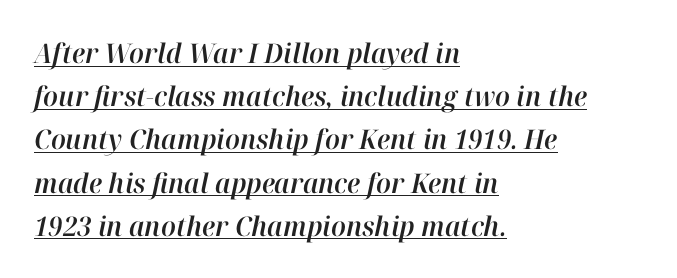
What's the leading like? Ordinary, nothing unusual. Characters are canted at an angle relative to the baseline's perpendicular. Glance below the letters and you will spot a drawn line. If you drew a ruler down the left edge, every line would touch it. The letterforms sit shoulder to shoulder at normal distance.
